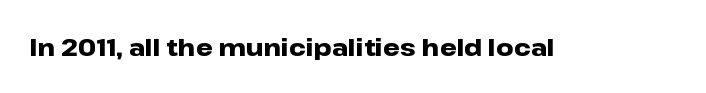
Q: Is the text bold? A: Yes.
Q: Is the text italic (slanted)? A: No, it is upright.
Q: Is the text underlined? A: No.
Q: Is the spacing between letters normal or unusually wide? A: Normal.
